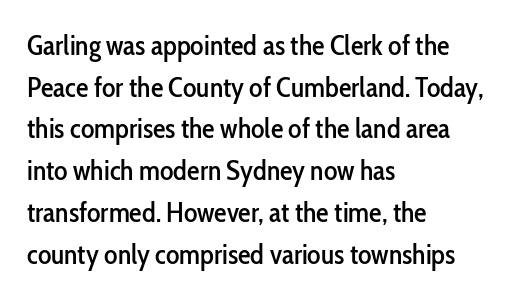
The image shows 28 px condensed sans-serif type, upright; set left-aligned, normal line spacing (1.49x), normal letter spacing, not underlined; low stroke contrast and a medium x-height.
